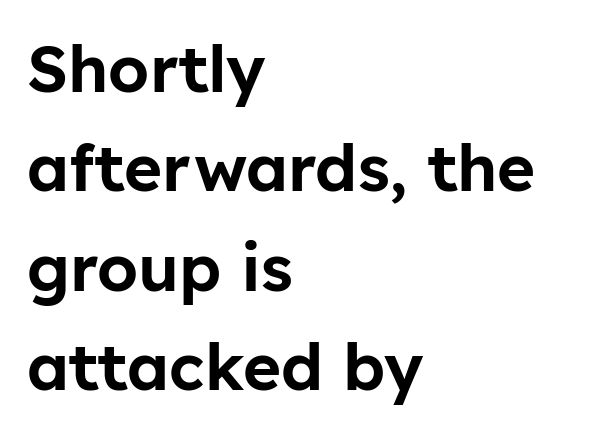
Look at the bottom of the vertical strokes: they stop flat, with no serifs. Does extra space separate the letters? No, they use regular spacing. The letters advance in unequal steps, a hallmark of proportional type. Compared with a centered layout, this one pins lines to the left instead. One glance says typical: line gaps are just what's usual. Glance below the letters and you will spot only blank space.
